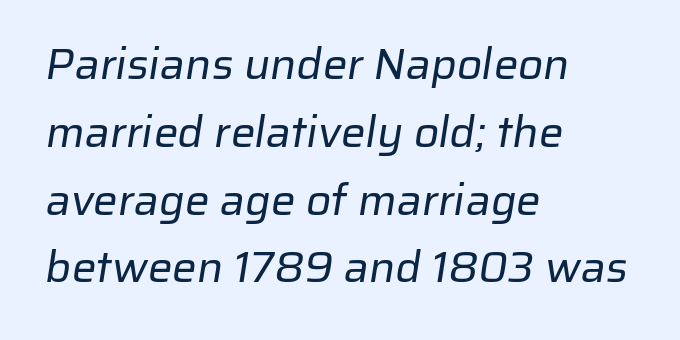
{"serif": "no", "bold": "no", "weight": "regular", "width": "normal", "stroke_contrast": "low", "x_height": "medium", "monospaced": "no", "underline": "no", "align": "left", "line_spacing": "normal", "line_spacing_ratio": 1.54, "letter_spacing": "normal", "letter_spacing_em": 0.0, "glyph_px": 44}
